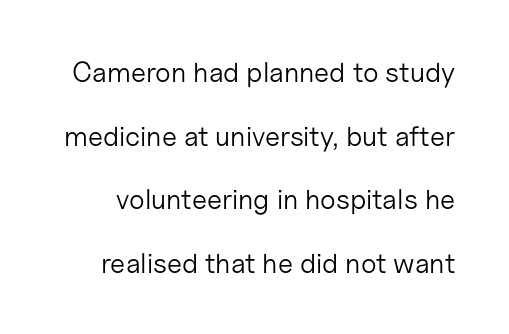
The image shows 28 px light sans-serif type, upright; set loose line spacing (2.27x), normal letter spacing, not underlined; low stroke contrast and a medium x-height.
